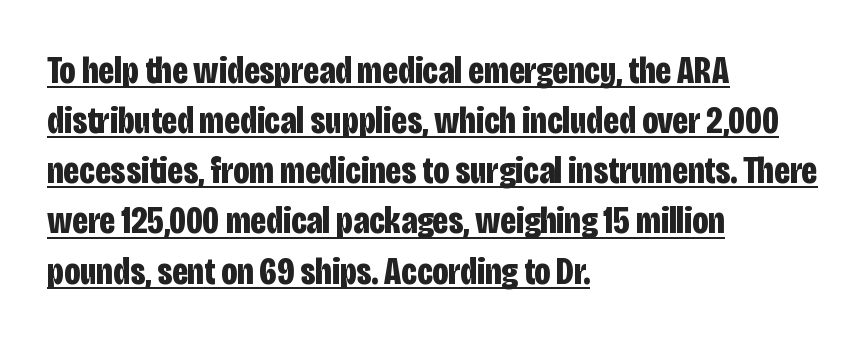
Q: Is the text bold? A: Yes.
Q: Is the text italic (slanted)? A: No, it is upright.
Q: Is the typeface a serif or a sans-serif typeface? A: Sans-serif.
Q: Is the text underlined? A: Yes.
Q: How is the paragraph aligned? A: Left-aligned.
Q: Is the spacing between letters normal or unusually wide? A: Normal.
Q: Is the spacing between lines tight, normal or loose? A: Normal.
Q: Width (condensed, normal, or wide)? A: Condensed.
Q: Stroke contrast? A: Low.
Q: x-height? A: Large.
Q: Monospaced? A: No.
